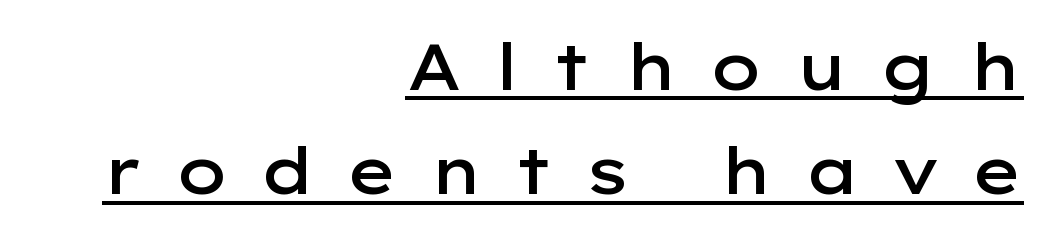
Q: Is the text bold? A: Semi-bold.
Q: Is the text italic (slanted)? A: No, it is upright.
Q: Is the typeface a serif or a sans-serif typeface? A: Sans-serif.
Q: Is the text underlined? A: Yes.
Q: How is the paragraph aligned? A: Right-aligned.
Q: Is the spacing between letters normal or unusually wide? A: Unusually wide.
Q: Is the spacing between lines tight, normal or loose? A: Normal.
Q: Width (condensed, normal, or wide)? A: Wide.
Q: Stroke contrast? A: Low.
Q: x-height? A: Medium.
Q: Monospaced? A: No.
